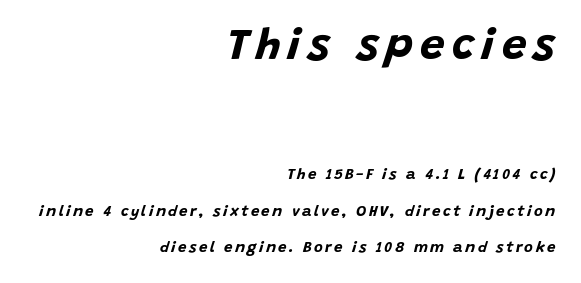
The image shows 44 px bold type, italic (leaning right); set right-aligned, loose line spacing (2.43x), not underlined; the first (top) block is 2.93x larger; low stroke contrast and a large x-height.
